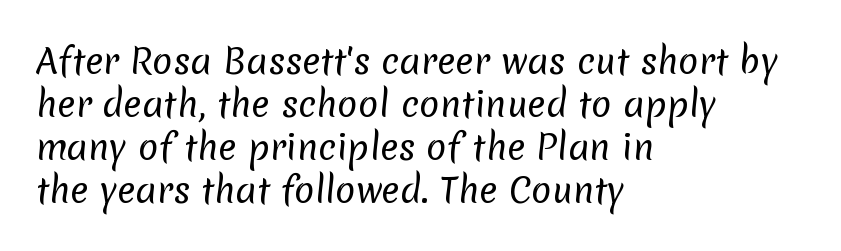
{"serif": "no", "bold": "no", "weight": "regular", "width": "normal", "stroke_contrast": "low", "x_height": "medium", "monospaced": "no", "underline": "no", "align": "left", "line_spacing": "normal", "line_spacing_ratio": 1.26, "letter_spacing": "normal", "letter_spacing_em": 0.0, "glyph_px": 34}
